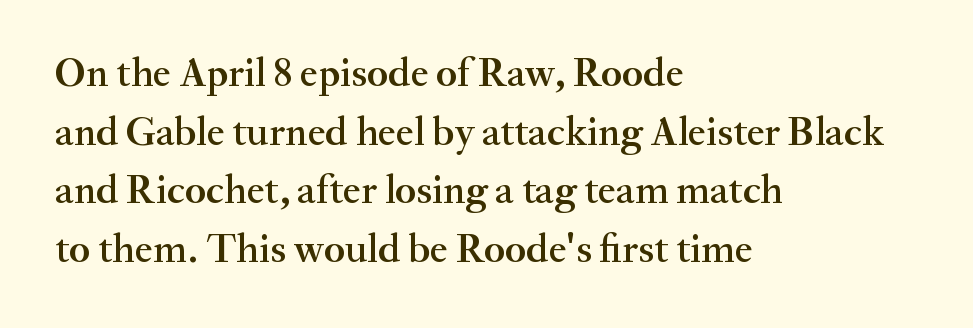
{"serif": "yes", "italic": "no", "bold": "semi", "weight": "semibold", "width": "normal", "stroke_contrast": "medium", "x_height": "small", "monospaced": "no", "underline": "no", "align": "left", "line_spacing": "normal", "line_spacing_ratio": 1.43, "letter_spacing": "normal", "letter_spacing_em": 0.0, "glyph_px": 41}
